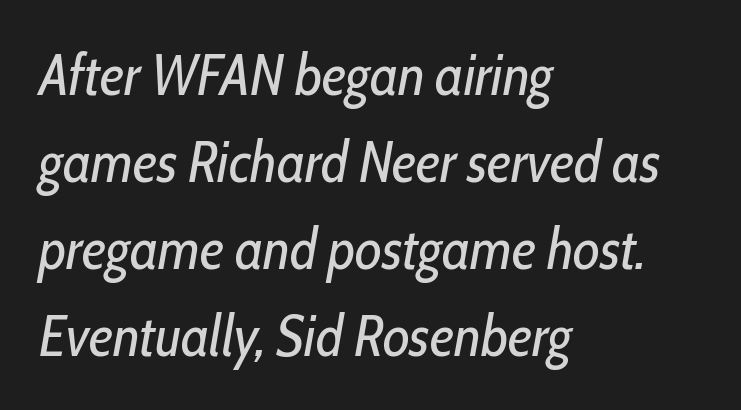
{"italic": "yes", "lean": "right", "slant_degrees": 10, "bold": "no", "weight": "regular", "width": "condensed", "stroke_contrast": "low", "x_height": "medium", "monospaced": "no", "underline": "no", "align": "left", "line_spacing": "normal", "line_spacing_ratio": 1.5, "letter_spacing": "normal", "letter_spacing_em": 0.0, "glyph_px": 58}
